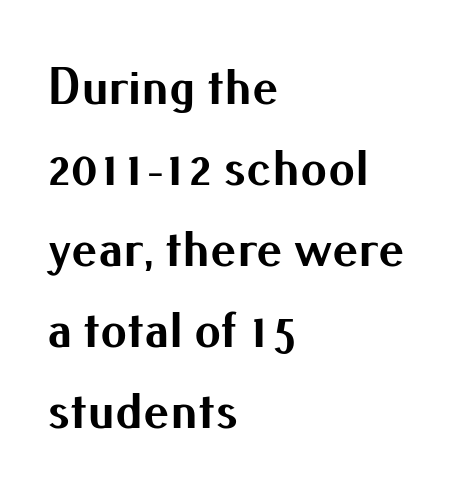
The image shows 53 px bold sans-serif type, upright; set left-aligned, normal line spacing (1.53x), normal letter spacing, not underlined; medium stroke contrast and a small x-height.
